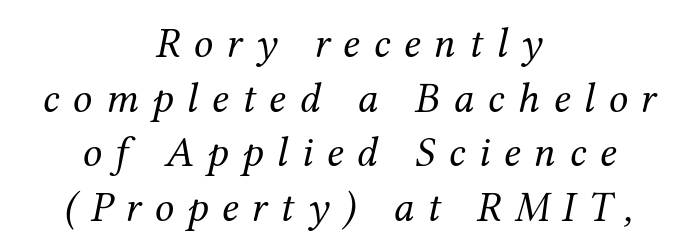
The image shows 43 px regular-weight serif type, italic (leaning right); set centered, normal line spacing (1.27x), unusually wide letter spacing (+0.31 em), not underlined; medium stroke contrast and a medium x-height.
